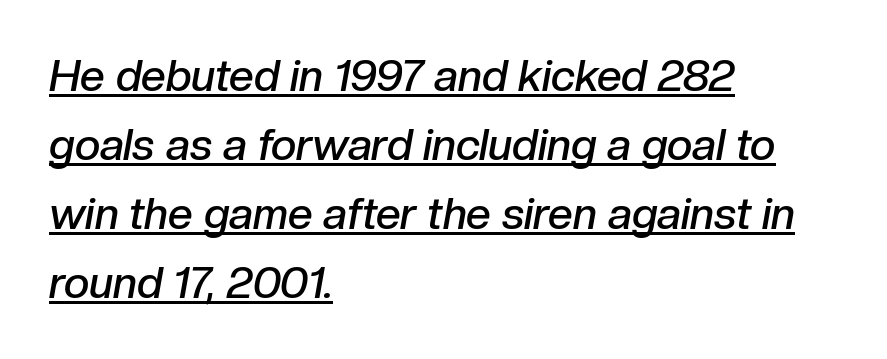
A continuous stroke trails under the words, as in a hyperlink. Semibold letterforms, between regular and bold. Layout note: lines flush left. You can tell it's italic because the verticals aren't actually vertical. Each word holds together tightly as a unit, with standard inter-letter gaps.
